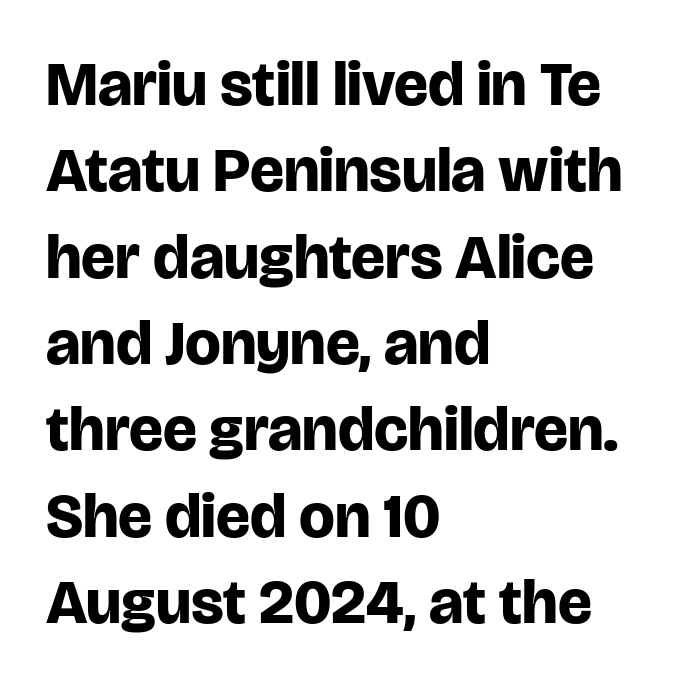
Q: Is the text bold? A: Yes.
Q: Is the text italic (slanted)? A: No, it is upright.
Q: Is the typeface a serif or a sans-serif typeface? A: Sans-serif.
Q: Is the text underlined? A: No.
Q: How is the paragraph aligned? A: Left-aligned.
Q: Is the spacing between letters normal or unusually wide? A: Normal.
Q: Is the spacing between lines tight, normal or loose? A: Normal.
Q: Width (condensed, normal, or wide)? A: Normal.
Q: Stroke contrast? A: Low.
Q: x-height? A: Large.
Q: Monospaced? A: No.
